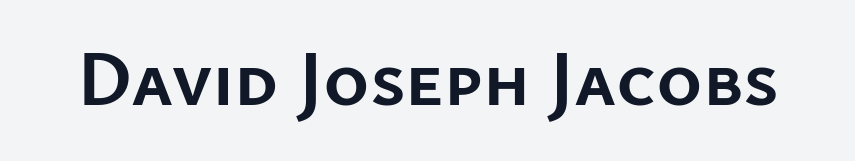
The image shows 78 px semibold sans-serif type, upright; set normal letter spacing, not underlined; low stroke contrast and a medium x-height.
